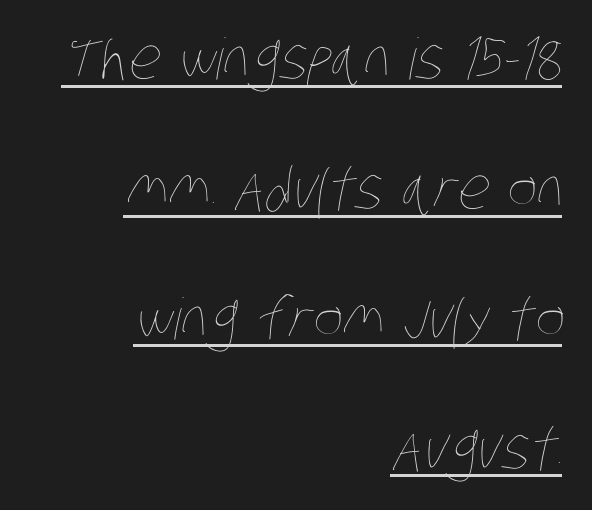
Unbolded letterforms with no extra heft. Does the copy run flush right? Yes — the right margin is perfectly even. A typesetter would call this proportional, since set widths differ per character. The face used here appears with an underline applied. The line-height multiplier appears high, well above default. Caption: standard tracking, unaltered.
